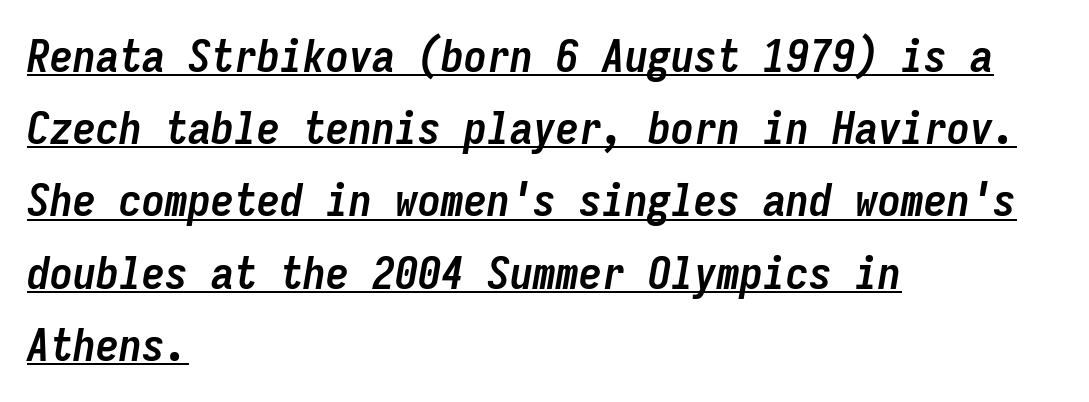
{"italic": "yes", "lean": "right", "slant_degrees": 9, "bold": "yes", "weight": "semibold", "width": "condensed", "stroke_contrast": "low", "x_height": "medium", "monospaced": "yes", "underline": "yes", "align": "left", "line_spacing": "normal", "line_spacing_ratio": 1.57, "letter_spacing": "normal", "letter_spacing_em": 0.0, "glyph_px": 46}
